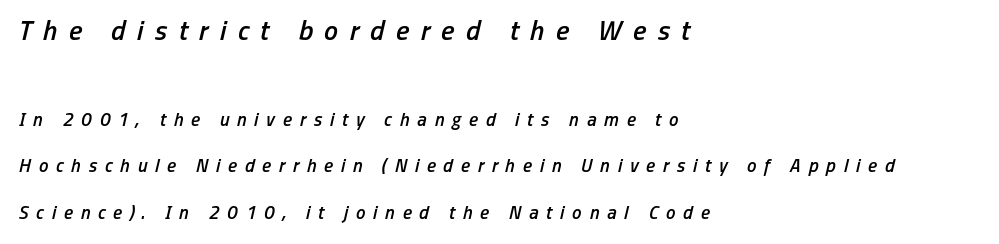
Q: Is the text bold? A: Semi-bold.
Q: Is the text italic (slanted)? A: Yes, it leans right by about 13 degrees.
Q: Is the text underlined? A: No.
Q: How is the paragraph aligned? A: Left-aligned.
Q: Is the spacing between letters normal or unusually wide? A: Unusually wide.
Q: Is the spacing between lines tight, normal or loose? A: Loose.
Q: Which block of text is set in a larger size, the first (top) or the second (bottom)? A: The first (top) one.
Q: Width (condensed, normal, or wide)? A: Condensed.
Q: Stroke contrast? A: Low.
Q: x-height? A: Medium.
Q: Monospaced? A: No.
